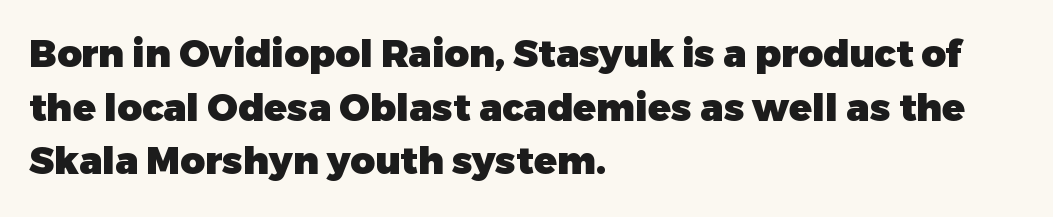
Are there feet on the stems? There aren't — it's a sans. What weight is shown? A full bold with thick strokes. Character widths vary here, with narrow letters taking less room than wide ones. Interline gaps are of average width in this sample. Is there any slant? The stems are plumb. Descender tails drop into unmarked territory.
